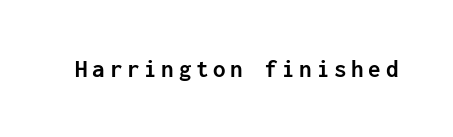
Q: Is the text bold? A: Yes.
Q: Is the text italic (slanted)? A: No, it is upright.
Q: Is the text underlined? A: No.
